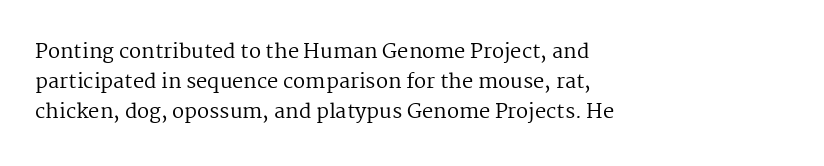
Q: Is the text bold? A: No.
Q: Is the text italic (slanted)? A: No, it is upright.
Q: Is the text underlined? A: No.
Q: How is the paragraph aligned? A: Left-aligned.
Q: Is the spacing between letters normal or unusually wide? A: Normal.
Q: Is the spacing between lines tight, normal or loose? A: Normal.
